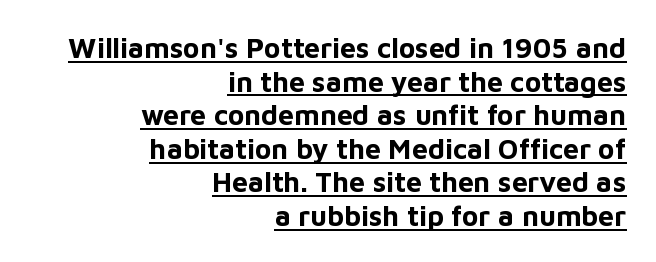
{"serif": "no", "italic": "no", "bold": "yes", "weight": "bold", "width": "normal", "stroke_contrast": "low", "x_height": "medium", "monospaced": "no", "underline": "yes", "align": "right", "line_spacing_ratio": 1.2, "letter_spacing": "normal", "letter_spacing_em": 0.0, "glyph_px": 28}
